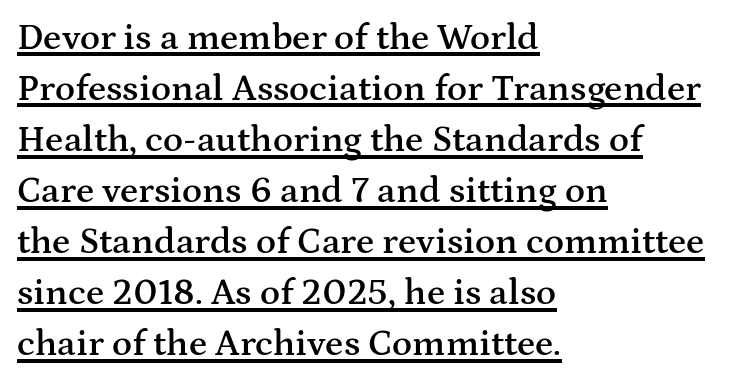
Q: Is the text bold? A: Semi-bold.
Q: Is the text italic (slanted)? A: No, it is upright.
Q: Is the typeface a serif or a sans-serif typeface? A: Serif.
Q: Is the text underlined? A: Yes.
Q: How is the paragraph aligned? A: Left-aligned.
Q: Is the spacing between letters normal or unusually wide? A: Normal.
Q: Is the spacing between lines tight, normal or loose? A: Normal.
Q: Width (condensed, normal, or wide)? A: Wide.
Q: Stroke contrast? A: Medium.
Q: x-height? A: Medium.
Q: Monospaced? A: No.
